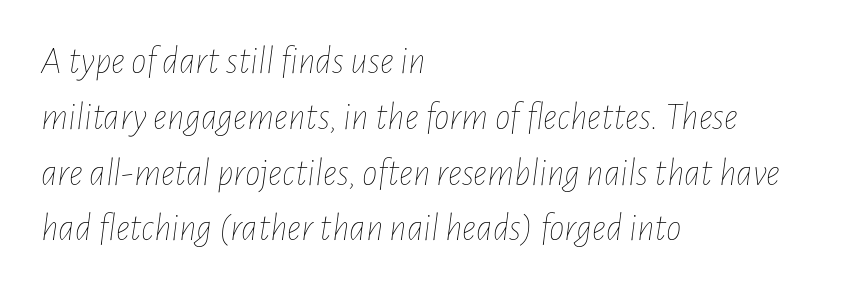
The font's italic variant was chosen for this text. The horizontal fit of the characters is conventional and even. Is the type heavy? It reads as light-to-regular instead. A student would call this left alignment; a typographer would say flush left, rag right. Is this a fixed-width face? No — the glyphs have proportional, varying widths.
